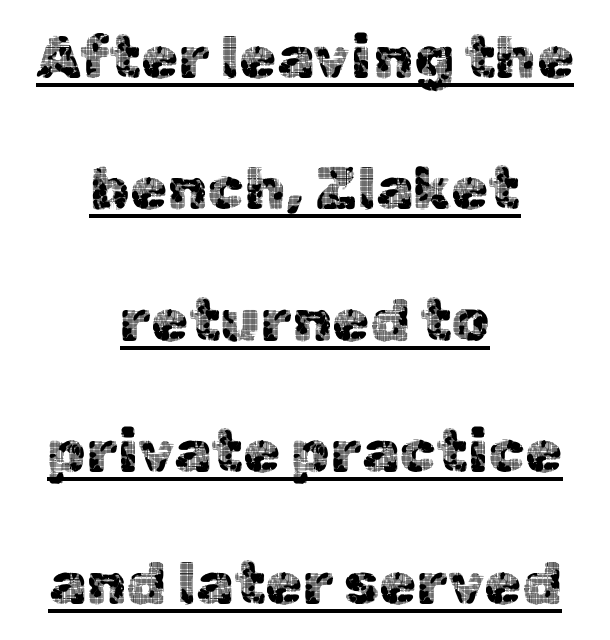
Horizontally, the lines are justified to the midpoint only. The line texture is even and compact thanks to regular tracking. These lines are rendered in a variable-pitch font. What decoration does the sample have? An underline. Students, observe: this is what heavily led, spacious text looks like. The type family on display is of the sans-serif kind.
